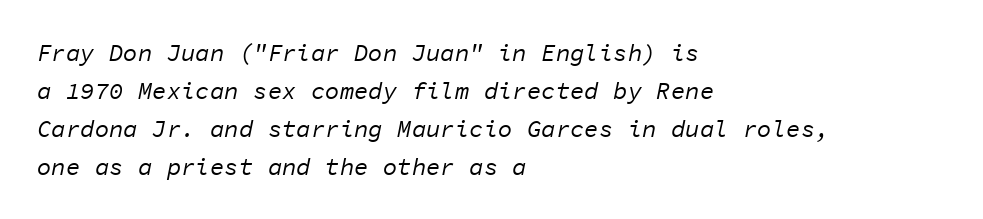
{"italic": "yes", "lean": "right", "slant_degrees": 11, "bold": "no", "underline": "no", "align": "left", "line_spacing": "normal", "line_spacing_ratio": 1.58, "letter_spacing": "normal", "letter_spacing_em": 0.0, "glyph_px": 24}
